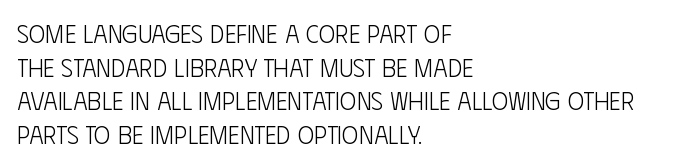
{"italic": "no", "bold": "no", "underline": "no", "align": "left", "line_spacing": "normal", "line_spacing_ratio": 1.35, "letter_spacing": "normal", "letter_spacing_em": 0.0, "glyph_px": 25}
